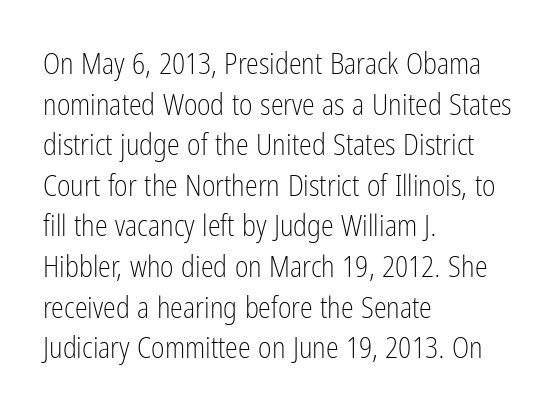
This sample is left-justified, so line endings fall wherever the words run out. On a weight scale, this lands at 450 or below. A typesetter would call this proportional, since set widths differ per character. The lettering holds an erect, upright posture throughout.
